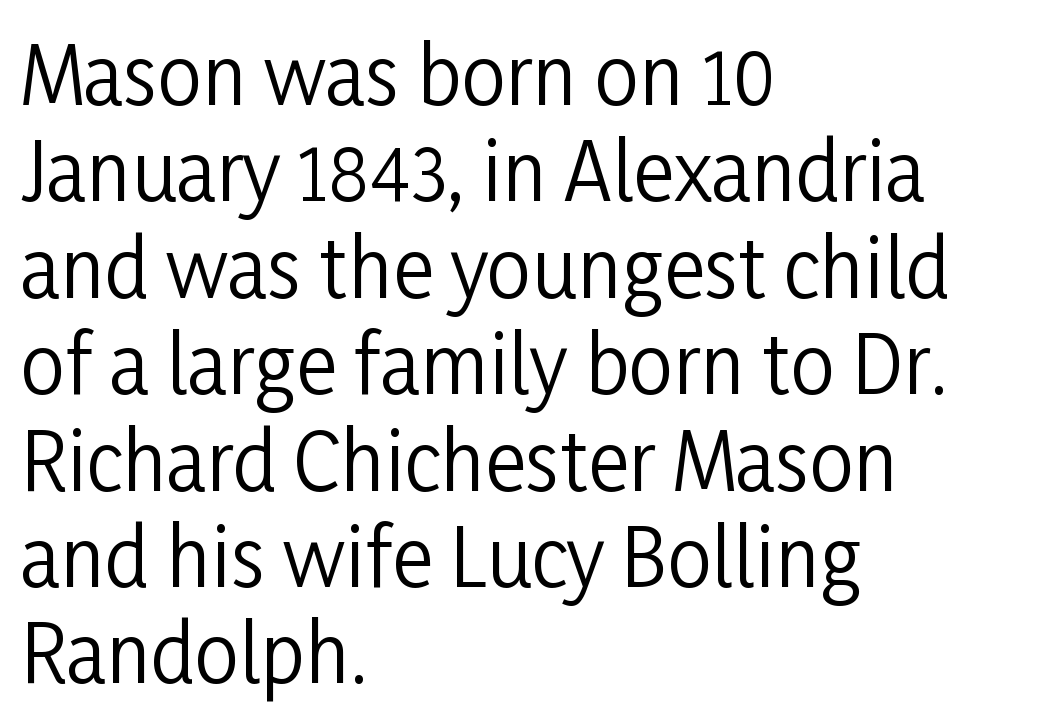
The image shows 79 px regular-weight, condensed sans-serif type, upright; set left-aligned, line spacing 1.22x, normal letter spacing, not underlined; low stroke contrast and a medium x-height.
